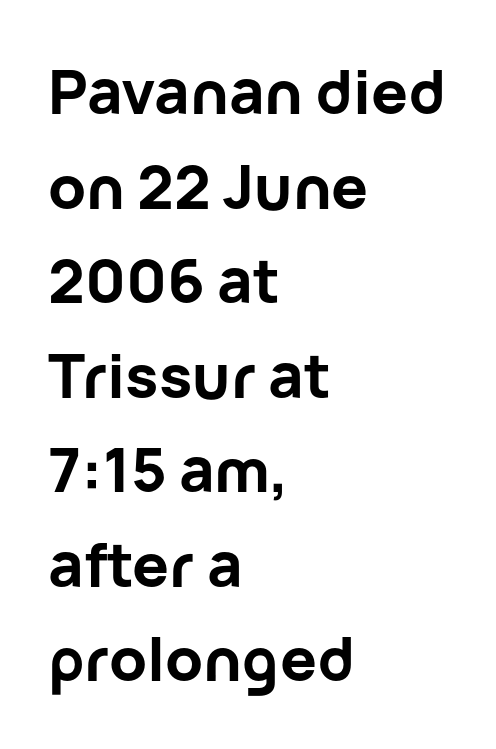
The image shows 61 px bold sans-serif type, upright; set left-aligned, normal line spacing (1.55x), normal letter spacing, not underlined; low stroke contrast and a medium x-height.
